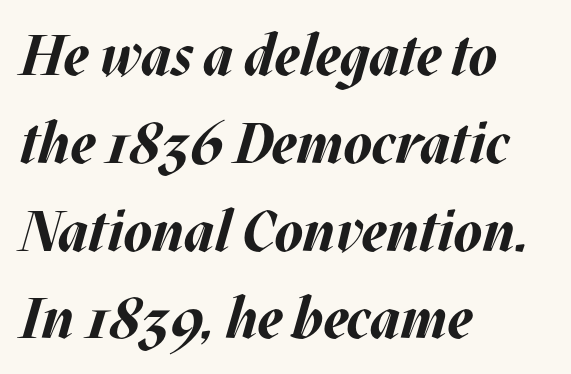
Q: Is the text bold? A: Yes.
Q: Is the text italic (slanted)? A: Yes, it leans right by about 17 degrees.
Q: Is the text underlined? A: No.
Q: How is the paragraph aligned? A: Left-aligned.
Q: Is the spacing between letters normal or unusually wide? A: Normal.
Q: Is the spacing between lines tight, normal or loose? A: Normal.
Q: Width (condensed, normal, or wide)? A: Normal.
Q: Stroke contrast? A: Medium.
Q: x-height? A: Large.
Q: Monospaced? A: No.
